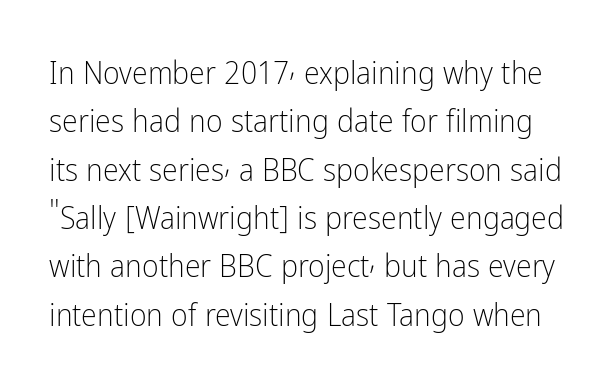
The image shows 32 px light, condensed sans-serif type, upright; set normal line spacing (1.51x), normal letter spacing, not underlined; low stroke contrast and a medium x-height.
